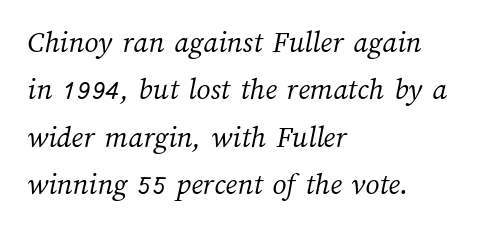
{"bold": "no", "weight": "light", "width": "normal", "stroke_contrast": "medium", "x_height": "medium", "monospaced": "no", "underline": "no", "align": "left", "line_spacing": "normal", "line_spacing_ratio": 1.53, "letter_spacing": "normal", "letter_spacing_em": 0.0, "glyph_px": 31}
